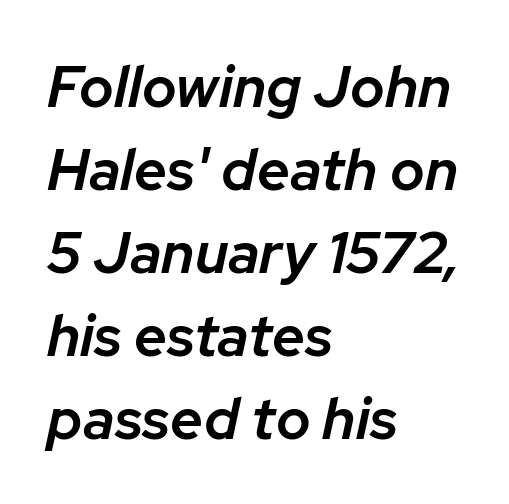
Q: Is the text bold? A: Semi-bold.
Q: Is the text italic (slanted)? A: Yes, it leans right by about 12 degrees.
Q: Is the text underlined? A: No.
Q: How is the paragraph aligned? A: Left-aligned.
Q: Is the spacing between letters normal or unusually wide? A: Normal.
Q: Is the spacing between lines tight, normal or loose? A: Normal.
Q: Width (condensed, normal, or wide)? A: Normal.
Q: Stroke contrast? A: Low.
Q: x-height? A: Medium.
Q: Monospaced? A: No.
